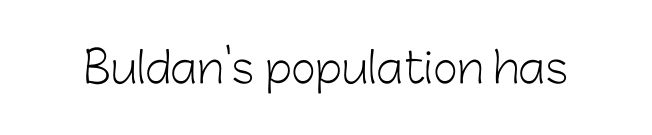
Descender tails drop into unmarked territory. The typeface chosen for these lines omits serifs. This is not heavy type; no bold has been used. Observe the ordinary spacing: letters are neighbours, not strangers. Tall strokes in this sample are plumb rather than angled.
